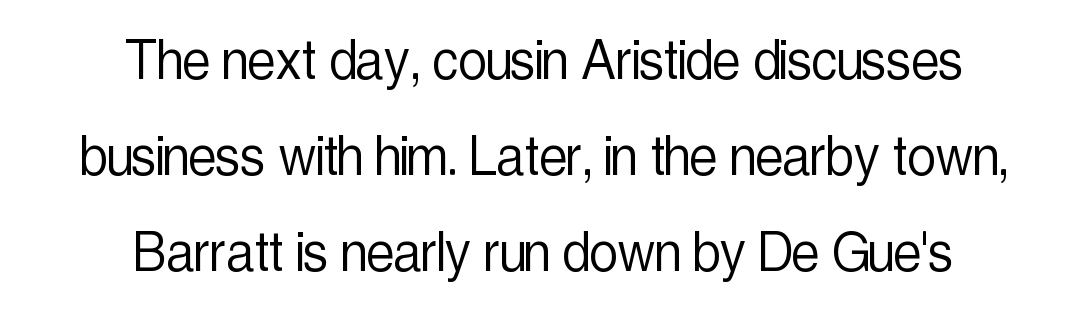
The image shows 63 px light, condensed sans-serif type, upright; set centered, normal line spacing (1.52x), normal letter spacing, not underlined; a medium x-height.
